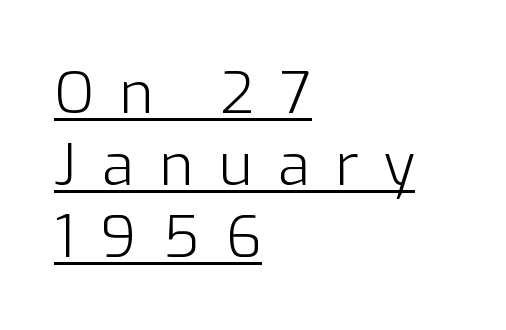
Q: Is the text bold? A: No.
Q: Is the text italic (slanted)? A: No, it is upright.
Q: Is the typeface a serif or a sans-serif typeface? A: Sans-serif.
Q: Is the text underlined? A: Yes.
Q: How is the paragraph aligned? A: Left-aligned.
Q: Is the spacing between letters normal or unusually wide? A: Unusually wide.
Q: Width (condensed, normal, or wide)? A: Normal.
Q: Stroke contrast? A: Low.
Q: x-height? A: Medium.
Q: Monospaced? A: No.
